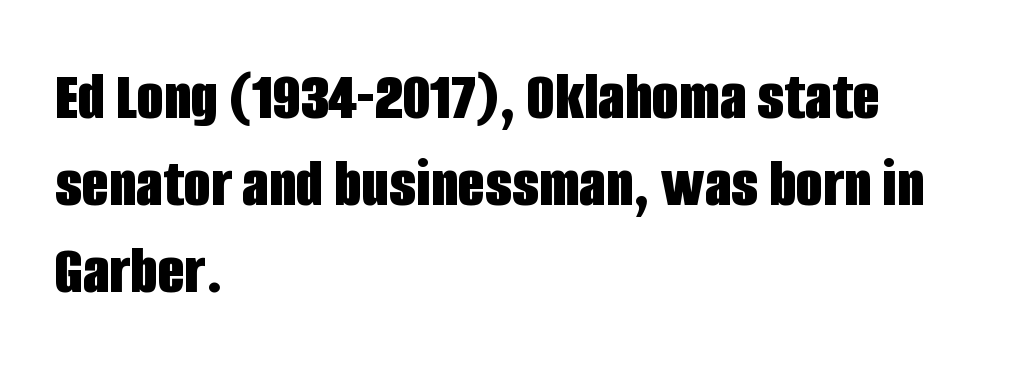
Is the block centered? No — it sits flush against the left margin. Think of a printed novel: that variable character pitch is what you see here. Pretty heavy lettering here — definitely bold. Posture: straight, roman, zero tilt. Typographically, this falls in the sans-serif category.
